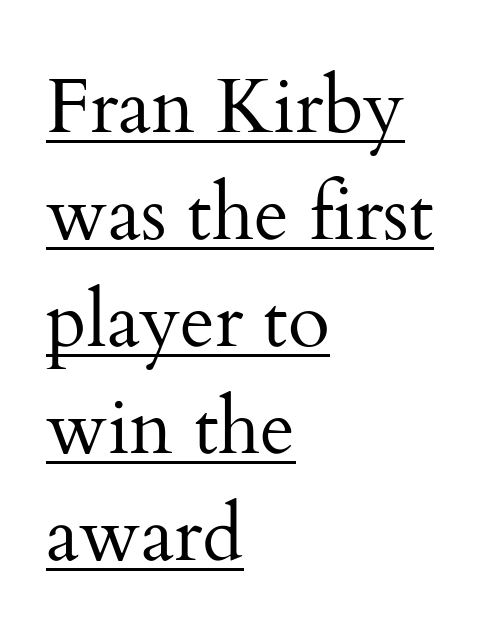
{"serif": "yes", "italic": "no", "bold": "no", "weight": "regular", "width": "normal", "stroke_contrast": "medium", "x_height": "small", "monospaced": "no", "underline": "yes", "align": "left", "line_spacing": "normal", "line_spacing_ratio": 1.39, "letter_spacing": "normal", "letter_spacing_em": 0.0, "glyph_px": 77}
